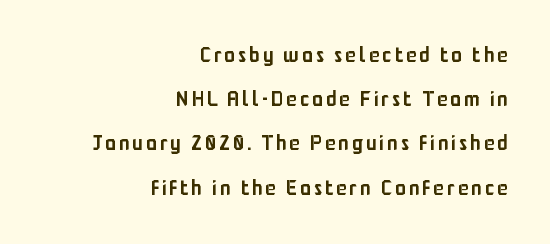
{"italic": "no", "bold": "semi", "underline": "no", "align": "right", "line_spacing": "loose", "line_spacing_ratio": 2.01, "glyph_px": 22}
